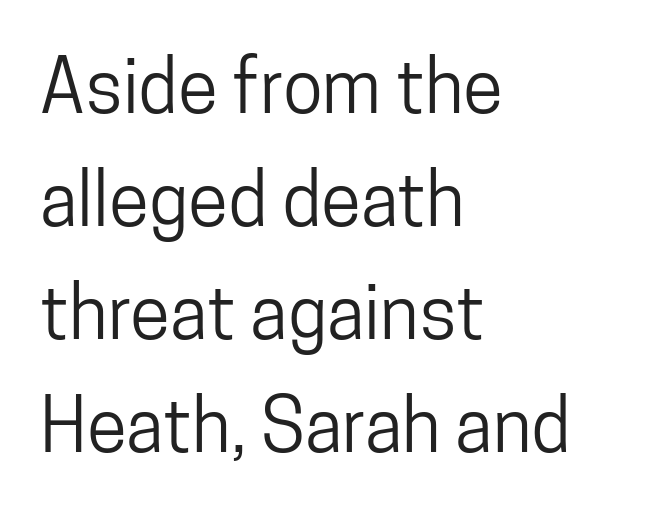
The image shows 73 px condensed sans-serif type, upright; set left-aligned, normal line spacing (1.55x), normal letter spacing, not underlined; low stroke contrast and a medium x-height.
